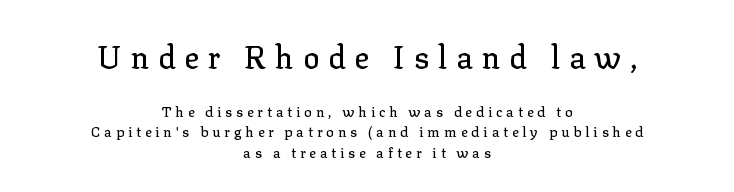
The image shows 31 px serif type, upright; set centered, normal line spacing (1.46x), unusually wide letter spacing (+0.28 em), not underlined; the first (top) block is 2.21x larger; low stroke contrast and a medium x-height.
